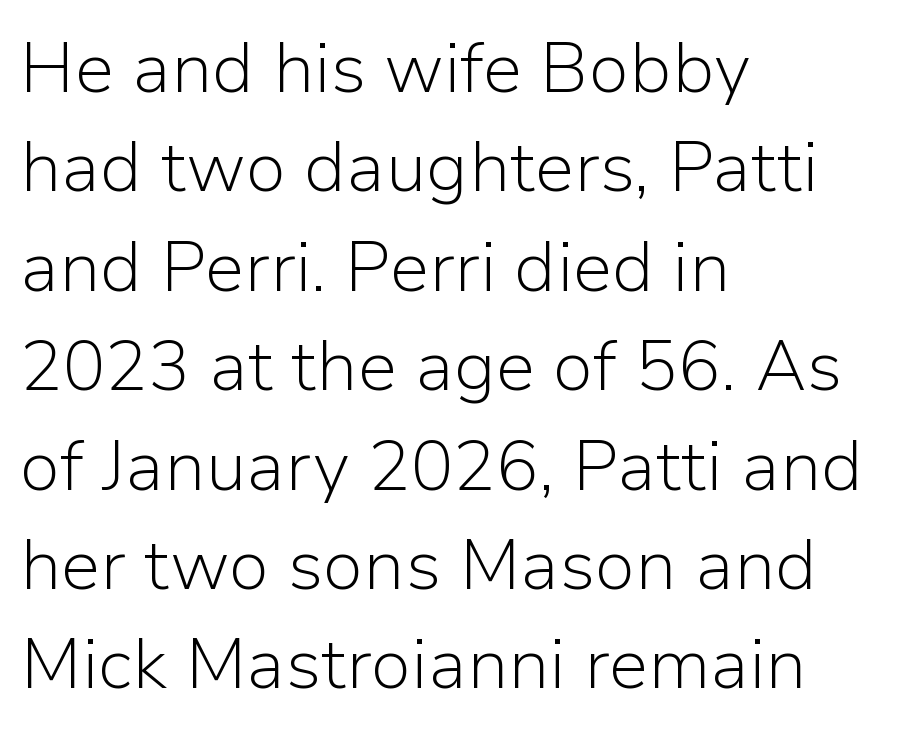
This block has exactly the height ordinary leading produces. Standard letterfit; no display-style spreading of the glyphs. The lines in this sample share a left origin and differ only in where they stop. This rendering features lettering with no underline. Counters stay open thanks to moderate or lighter strokes. Italic? Not at all — the glyphs are vertical.
